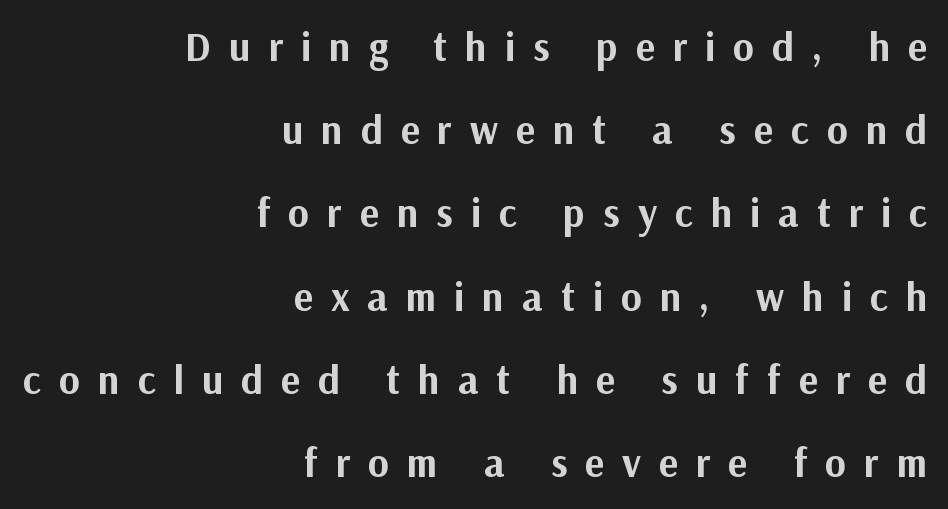
Baseline-to-baseline distance is far greater than the letter height. Type without underlining. Is this a fixed-width face? No — the glyphs have proportional, varying widths. To sum up the face: it is a sans, with no serifs. Teacher's note: observe the even right margin — that is flush-right alignment.
